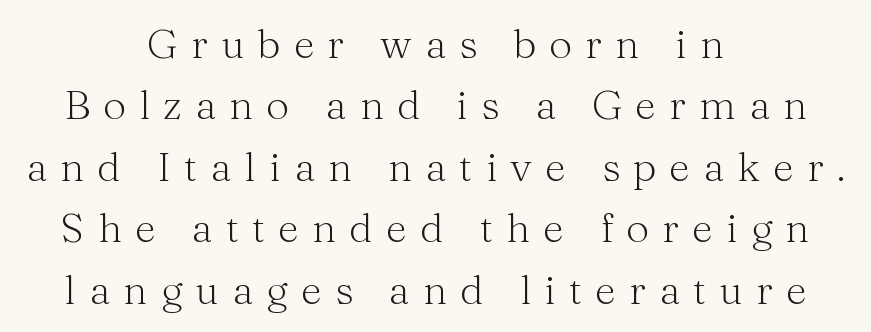
The image shows 41 px light serif type, upright; set centered, normal line spacing (1.5x), unusually wide letter spacing (+0.32 em), not underlined; medium stroke contrast and a medium x-height.
